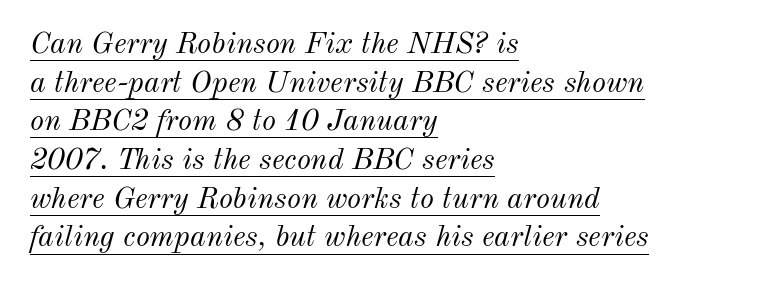
Q: Is the text bold? A: No.
Q: Is the text italic (slanted)? A: Yes, it leans right by about 12 degrees.
Q: Is the text underlined? A: Yes.
Q: How is the paragraph aligned? A: Left-aligned.
Q: Is the spacing between letters normal or unusually wide? A: Normal.
Q: Is the spacing between lines tight, normal or loose? A: Normal.
Q: Width (condensed, normal, or wide)? A: Normal.
Q: Stroke contrast? A: Medium.
Q: x-height? A: Small.
Q: Monospaced? A: No.
